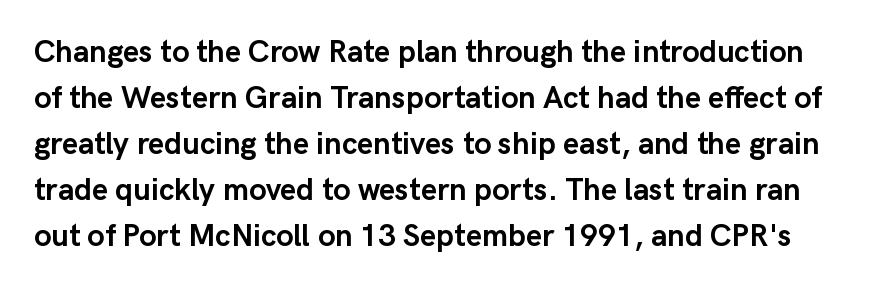
The image shows 31 px semibold sans-serif type, upright; set normal line spacing (1.48x), normal letter spacing, not underlined; low stroke contrast and a medium x-height.
